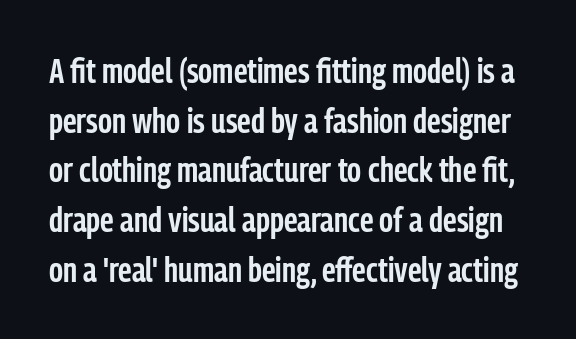
The font is running at a semibold setting, under full bold. Type style note: lacks serifs. What stands out about the letter spacing? Nothing — it is the standard amount. Anything drawn beneath the words? Only blank space. Rows of type keep a routine distance in the vertical direction. Proportional: the letters do not fall into vertical columns.
